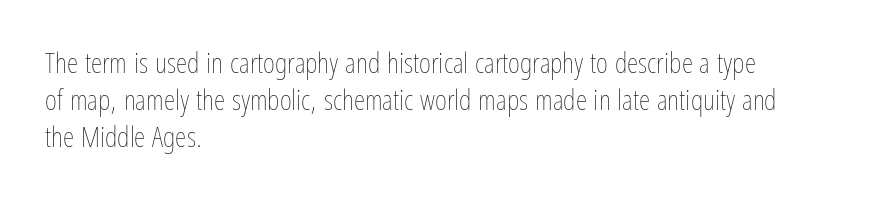
The image shows 29 px thin, condensed type, upright; set left-aligned, normal line spacing (1.28x), normal letter spacing, not underlined; low stroke contrast and a medium x-height.
